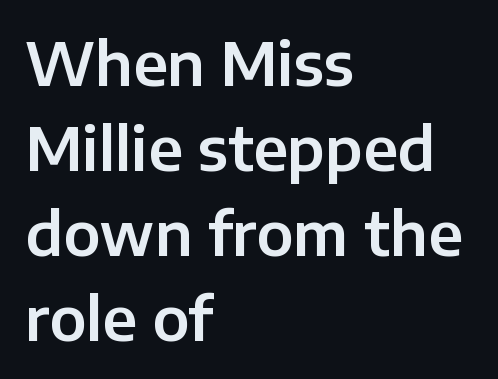
The image shows 59 px sans-serif type, upright; set left-aligned, normal line spacing (1.44x), normal letter spacing, not underlined; low stroke contrast and a medium x-height.
